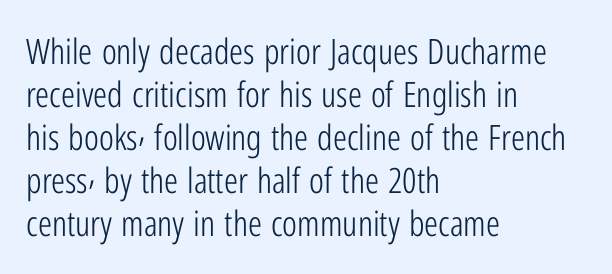
{"serif": "no", "italic": "no", "bold": "no", "weight": "light", "width": "condensed", "stroke_contrast": "low", "x_height": "medium", "monospaced": "no", "underline": "no", "align": "left", "line_spacing_ratio": 1.23, "letter_spacing": "normal", "letter_spacing_em": 0.0, "glyph_px": 35}
